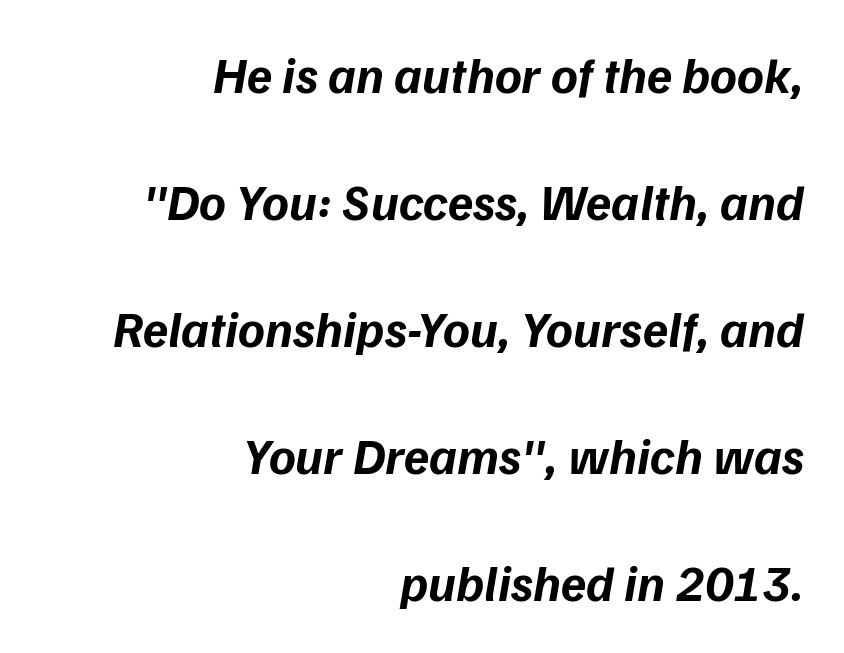
Q: Is the text bold? A: Yes.
Q: Is the text italic (slanted)? A: Yes, it leans right by about 9 degrees.
Q: Is the text underlined? A: No.
Q: How is the paragraph aligned? A: Right-aligned.
Q: Is the spacing between letters normal or unusually wide? A: Normal.
Q: Is the spacing between lines tight, normal or loose? A: Loose.
Q: Width (condensed, normal, or wide)? A: Normal.
Q: Stroke contrast? A: Low.
Q: x-height? A: Medium.
Q: Monospaced? A: No.
